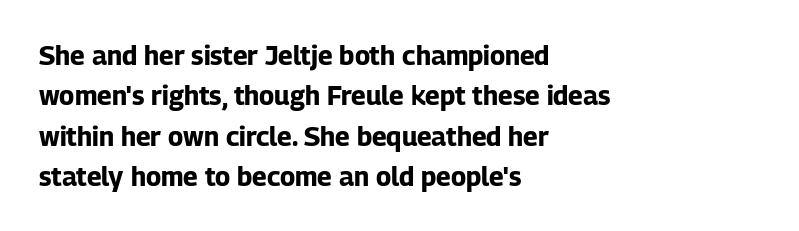
{"italic": "no", "bold": "yes", "underline": "no", "align": "left", "line_spacing": "normal", "line_spacing_ratio": 1.55, "letter_spacing": "normal", "letter_spacing_em": 0.0, "glyph_px": 26}
